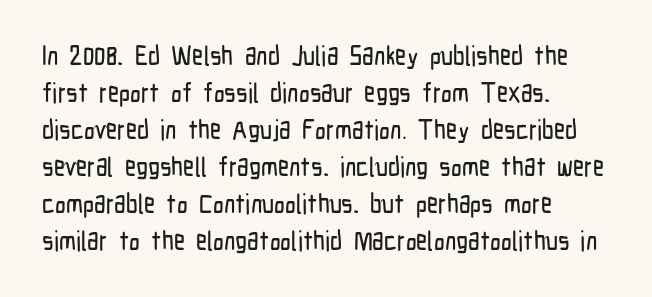
{"italic": "no", "underline": "no", "align": "left", "line_spacing": "normal", "line_spacing_ratio": 1.37, "letter_spacing": "normal", "letter_spacing_em": 0.0, "glyph_px": 27}
